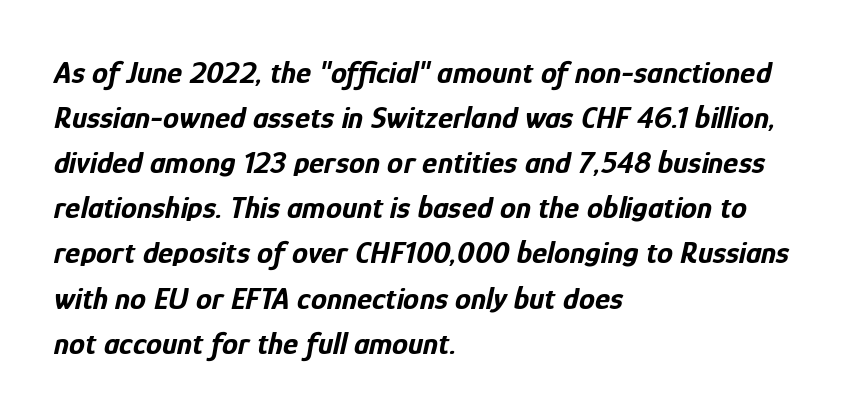
The image shows 32 px bold, condensed type, italic (leaning right); set left-aligned, normal line spacing (1.41x), normal letter spacing, not underlined; low stroke contrast and a medium x-height.
